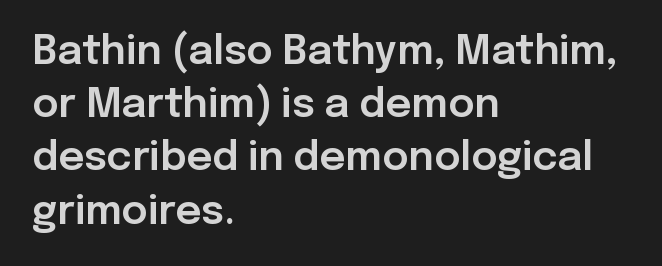
Words appear dense and cohesive because spacing is normal. Beneath every word, the page is bare. This is the regular roman posture of the typeface. A student would call this left alignment; a typographer would say flush left, rag right. Note: no serifs on the glyphs. Varying glyph widths throughout — classic text-font behaviour.
